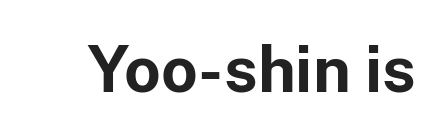
Q: Is the text bold? A: Yes.
Q: Is the text italic (slanted)? A: No, it is upright.
Q: Is the typeface a serif or a sans-serif typeface? A: Sans-serif.
Q: Is the text underlined? A: No.
Q: Is the spacing between letters normal or unusually wide? A: Normal.
Q: Width (condensed, normal, or wide)? A: Normal.
Q: Stroke contrast? A: Low.
Q: x-height? A: Medium.
Q: Monospaced? A: No.
